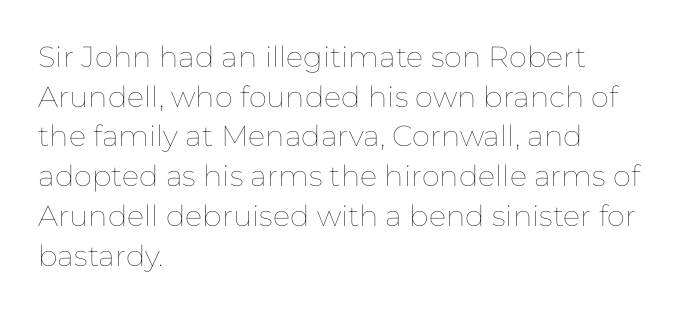
Q: Is the text bold? A: No.
Q: Is the text italic (slanted)? A: No, it is upright.
Q: Is the text underlined? A: No.
Q: How is the paragraph aligned? A: Left-aligned.
Q: Is the spacing between letters normal or unusually wide? A: Normal.
Q: Is the spacing between lines tight, normal or loose? A: Normal.
Q: Width (condensed, normal, or wide)? A: Normal.
Q: Stroke contrast? A: Low.
Q: x-height? A: Medium.
Q: Monospaced? A: No.
